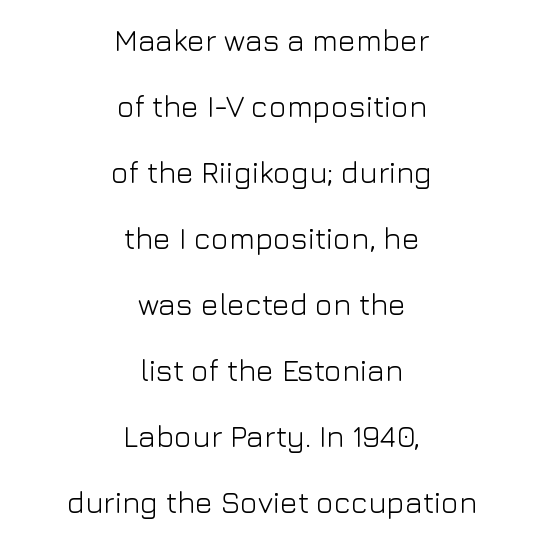
The image shows 30 px light sans-serif type, upright; set centered, loose line spacing (2.2x), normal letter spacing, not underlined; low stroke contrast and a medium x-height.
